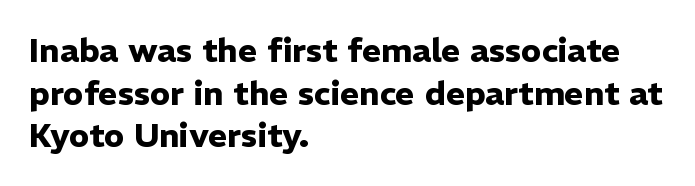
Q: Is the text bold? A: Yes.
Q: Is the text italic (slanted)? A: No, it is upright.
Q: Is the typeface a serif or a sans-serif typeface? A: Sans-serif.
Q: Is the text underlined? A: No.
Q: How is the paragraph aligned? A: Left-aligned.
Q: Is the spacing between letters normal or unusually wide? A: Normal.
Q: Is the spacing between lines tight, normal or loose? A: Normal.
Q: Width (condensed, normal, or wide)? A: Normal.
Q: Stroke contrast? A: Low.
Q: x-height? A: Medium.
Q: Monospaced? A: No.
